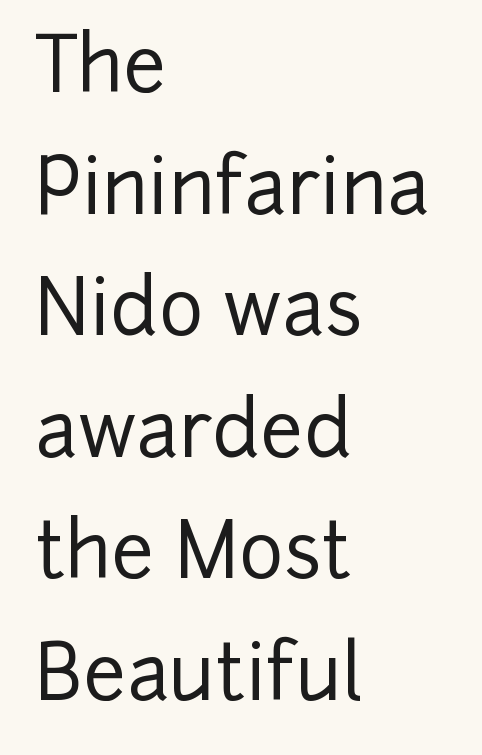
Q: Is the text italic (slanted)? A: No, it is upright.
Q: Is the typeface a serif or a sans-serif typeface? A: Sans-serif.
Q: Is the text underlined? A: No.
Q: How is the paragraph aligned? A: Left-aligned.
Q: Is the spacing between letters normal or unusually wide? A: Normal.
Q: Is the spacing between lines tight, normal or loose? A: Normal.
Q: Width (condensed, normal, or wide)? A: Normal.
Q: Stroke contrast? A: Low.
Q: x-height? A: Medium.
Q: Monospaced? A: No.
